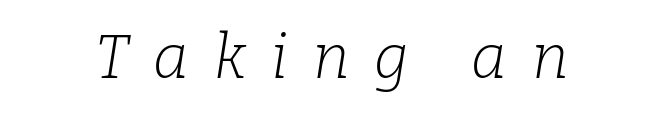
Q: Is the text bold? A: No.
Q: Is the text italic (slanted)? A: Yes, it leans right by about 9 degrees.
Q: Is the typeface a serif or a sans-serif typeface? A: Serif.
Q: Is the text underlined? A: No.
Q: Is the spacing between letters normal or unusually wide? A: Unusually wide.
Q: Width (condensed, normal, or wide)? A: Normal.
Q: Stroke contrast? A: Low.
Q: x-height? A: Medium.
Q: Monospaced? A: No.
